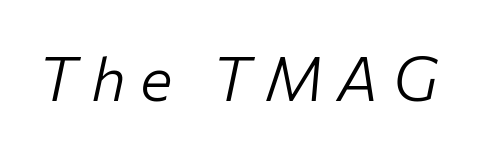
{"italic": "yes", "lean": "right", "slant_degrees": 12, "bold": "no", "weight": "light", "width": "normal", "stroke_contrast": "low", "x_height": "medium", "monospaced": "no", "underline": "no", "letter_spacing": "wide", "letter_spacing_em": 0.23, "glyph_px": 61}
